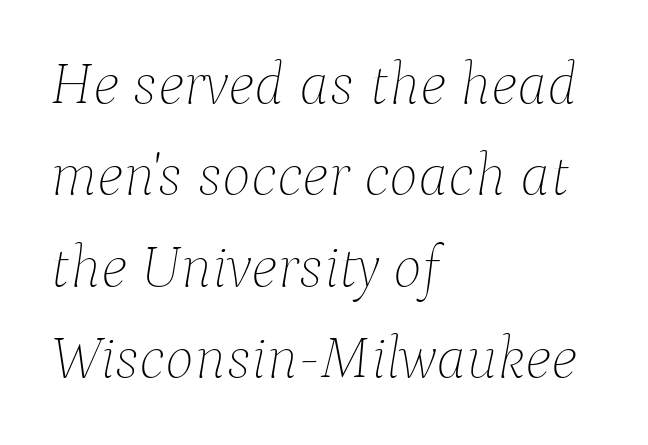
The image shows 61 px thin type, italic (leaning right); set left-aligned, normal line spacing (1.5x), normal letter spacing, not underlined; low stroke contrast and a medium x-height.
